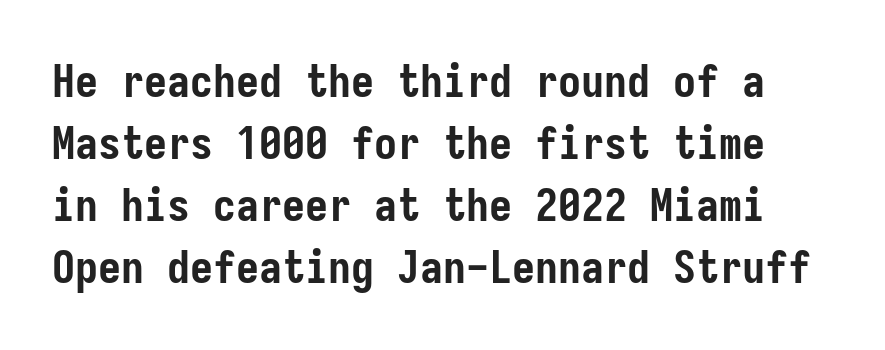
Pretty heavy lettering here — definitely bold. Students, note that the glyphs here touch the page at normal intervals. The space beneath each line is pristine and unruled. Unlike a traditional serif, this face leaves its strokes unadorned. If you drew a line through each stem, it would be perfectly vertical.
